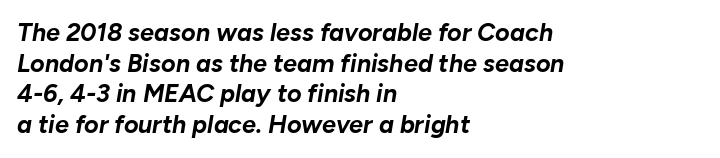
{"italic": "yes", "lean": "right", "slant_degrees": 10, "bold": "yes", "underline": "no", "align": "left", "line_spacing_ratio": 1.23, "letter_spacing": "normal", "letter_spacing_em": 0.0, "glyph_px": 25}
